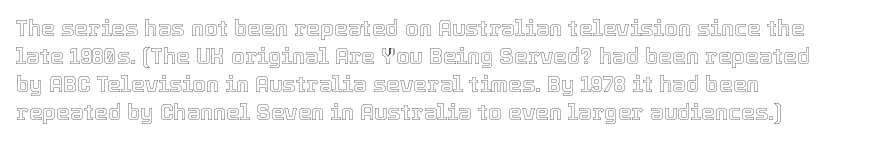
The image shows 22 px text type, upright; set left-aligned, normal line spacing (1.27x), normal letter spacing, not underlined.
